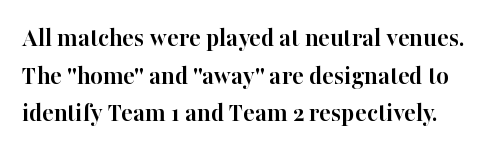
{"italic": "no", "bold": "yes", "underline": "no", "line_spacing": "normal", "line_spacing_ratio": 1.39, "letter_spacing": "normal", "letter_spacing_em": 0.0, "glyph_px": 27}
